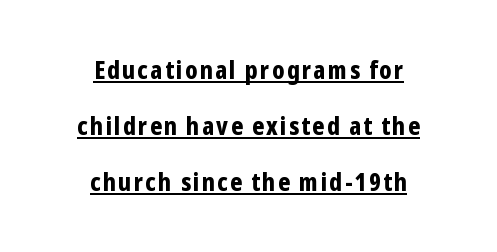
Q: Is the text bold? A: Yes.
Q: Is the text italic (slanted)? A: No, it is upright.
Q: Is the text underlined? A: Yes.
Q: How is the paragraph aligned? A: Centered.
Q: Is the spacing between lines tight, normal or loose? A: Loose.
